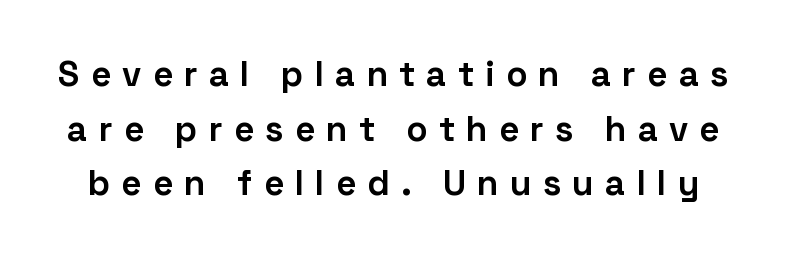
Q: Is the text bold? A: Yes.
Q: Is the text italic (slanted)? A: No, it is upright.
Q: Is the typeface a serif or a sans-serif typeface? A: Sans-serif.
Q: Is the text underlined? A: No.
Q: Is the spacing between letters normal or unusually wide? A: Unusually wide.
Q: Is the spacing between lines tight, normal or loose? A: Normal.
Q: Width (condensed, normal, or wide)? A: Normal.
Q: Stroke contrast? A: Low.
Q: x-height? A: Medium.
Q: Monospaced? A: No.
